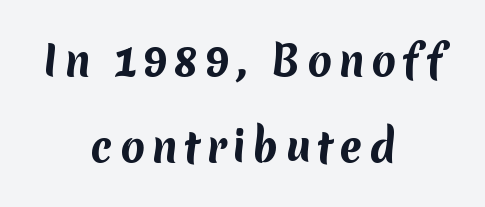
{"serif": "no", "bold": "yes", "weight": "bold", "width": "normal", "stroke_contrast": "medium", "x_height": "medium", "monospaced": "no", "underline": "no", "align": "center", "line_spacing": "loose", "line_spacing_ratio": 2.14, "glyph_px": 40}
